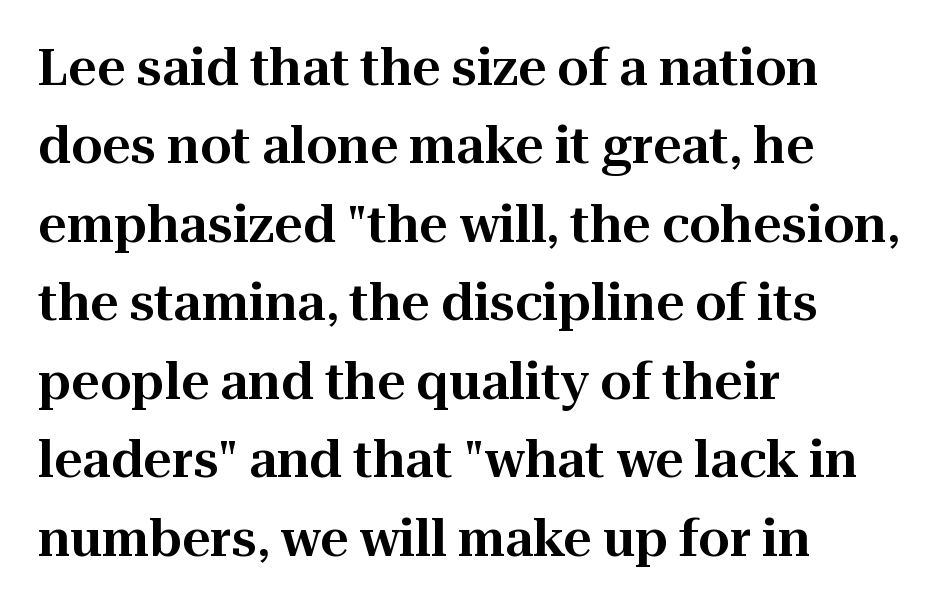
The image shows 50 px serif type, upright; set left-aligned, normal line spacing (1.57x), normal letter spacing, not underlined; high stroke contrast and a medium x-height.
